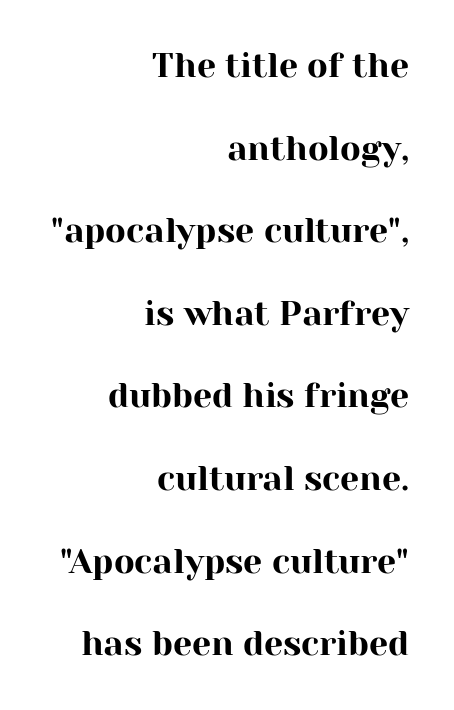
The image shows 34 px serif type, upright; set right-aligned, loose line spacing (2.43x), normal letter spacing, not underlined; high stroke contrast and a medium x-height.
